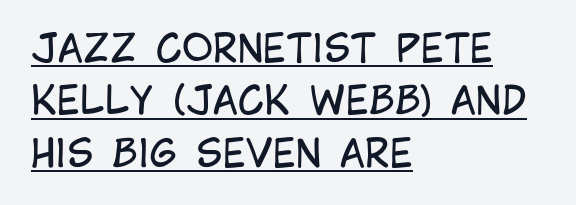
The image shows 38 px regular-weight, condensed sans-serif type, upright; set left-aligned, normal line spacing (1.38x), normal letter spacing, underlined; low stroke contrast and a large x-height.
